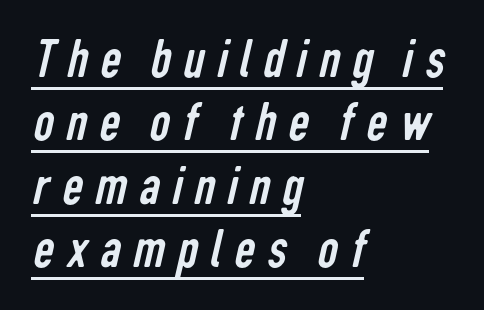
Q: Is the text bold? A: No.
Q: Is the typeface a serif or a sans-serif typeface? A: Sans-serif.
Q: Is the text underlined? A: Yes.
Q: How is the paragraph aligned? A: Left-aligned.
Q: Is the spacing between letters normal or unusually wide? A: Unusually wide.
Q: Is the spacing between lines tight, normal or loose? A: Tight.
Q: Width (condensed, normal, or wide)? A: Condensed.
Q: Stroke contrast? A: Low.
Q: x-height? A: Medium.
Q: Monospaced? A: No.
